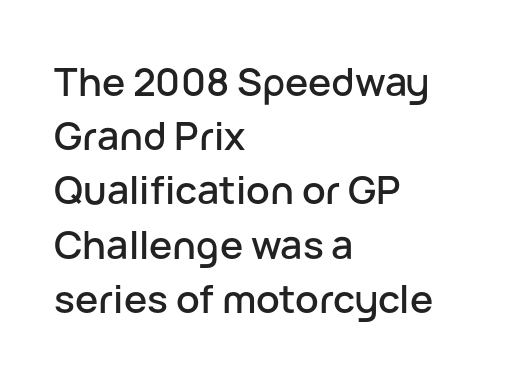
The image shows 39 px sans-serif type, upright; set left-aligned, normal line spacing (1.39x), normal letter spacing, not underlined; low stroke contrast and a medium x-height.
